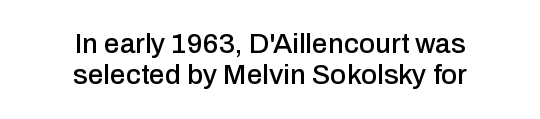
The image shows 28 px sans-serif type, upright; set centered, tight line spacing (1.11x), normal letter spacing, not underlined; low stroke contrast and a medium x-height.
